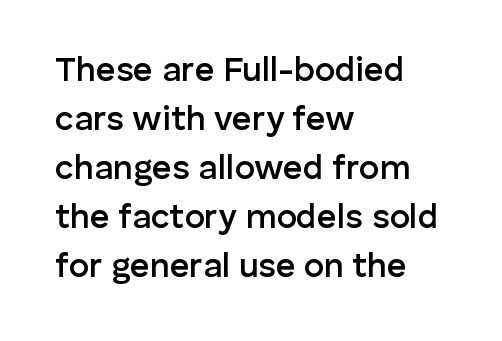
Baseline-to-baseline distance is the conventional proportion of letter height. Underlining? Definitely not there. Typographic density is moderately raised because the face is semibold. These lines are rendered in a variable-pitch font.
